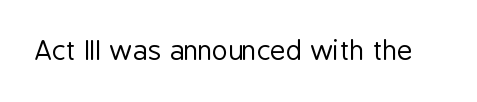
Q: Is the text bold? A: No.
Q: Is the text italic (slanted)? A: No, it is upright.
Q: Is the text underlined? A: No.
Q: Is the spacing between letters normal or unusually wide? A: Normal.
